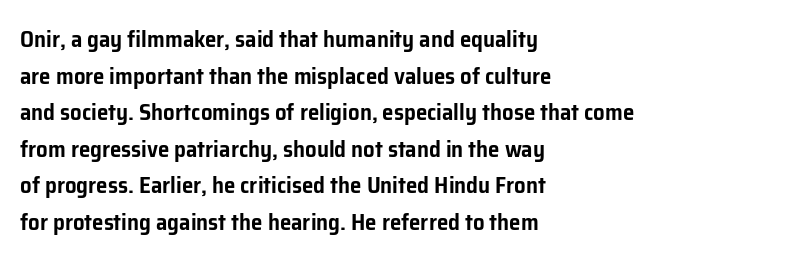
The image shows 23 px text type, upright; set left-aligned, normal line spacing (1.59x), normal letter spacing, not underlined.
